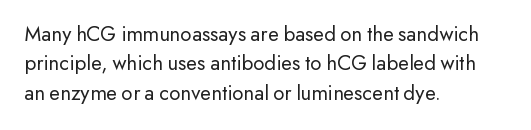
{"italic": "no", "bold": "no", "underline": "no", "align": "left", "line_spacing": "normal", "line_spacing_ratio": 1.34, "letter_spacing": "normal", "letter_spacing_em": 0.0, "glyph_px": 22}
